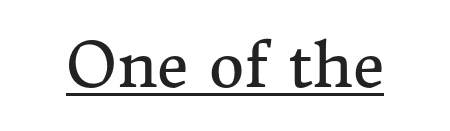
Q: Is the text bold? A: No.
Q: Is the text italic (slanted)? A: No, it is upright.
Q: Is the typeface a serif or a sans-serif typeface? A: Serif.
Q: Is the text underlined? A: Yes.
Q: Is the spacing between letters normal or unusually wide? A: Normal.
Q: Width (condensed, normal, or wide)? A: Normal.
Q: Stroke contrast? A: Medium.
Q: x-height? A: Medium.
Q: Monospaced? A: No.
